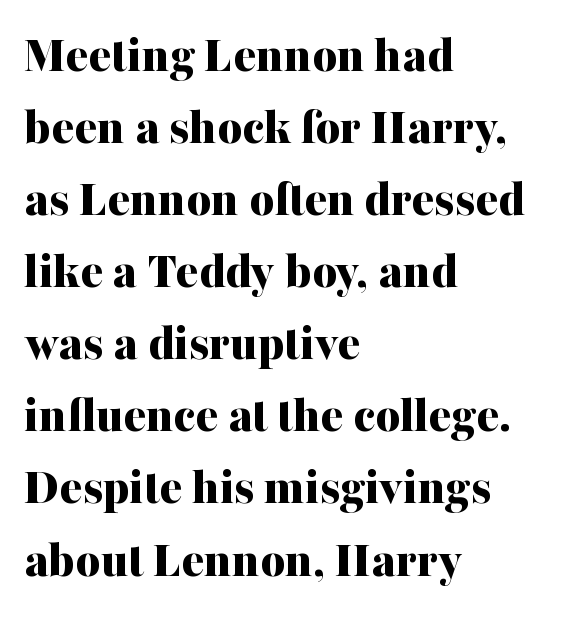
{"serif": "yes", "italic": "no", "bold": "yes", "weight": "bold", "width": "normal", "stroke_contrast": "medium", "x_height": "medium", "monospaced": "no", "underline": "no", "align": "left", "line_spacing": "normal", "line_spacing_ratio": 1.36, "letter_spacing": "normal", "letter_spacing_em": 0.0, "glyph_px": 53}
